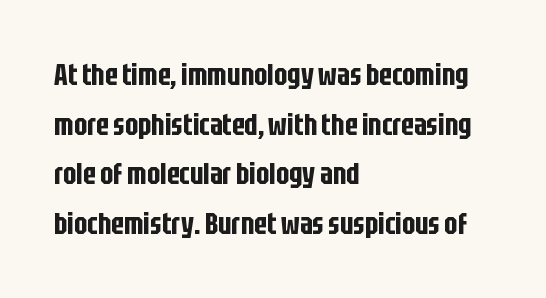
{"serif": "no", "italic": "no", "width": "condensed", "stroke_contrast": "low", "x_height": "large", "monospaced": "no", "underline": "no", "align": "left", "line_spacing": "normal", "line_spacing_ratio": 1.6, "letter_spacing": "normal", "letter_spacing_em": 0.0, "glyph_px": 31}
